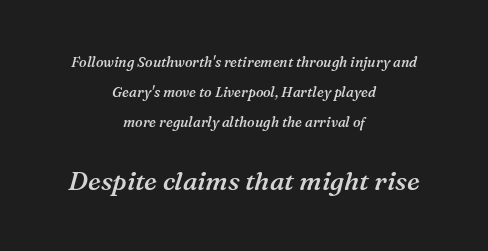
The image shows 26 px text type, italic (leaning right); set centered, loose line spacing (2.15x), normal letter spacing, not underlined; the second (bottom) block is 1.86x larger.
